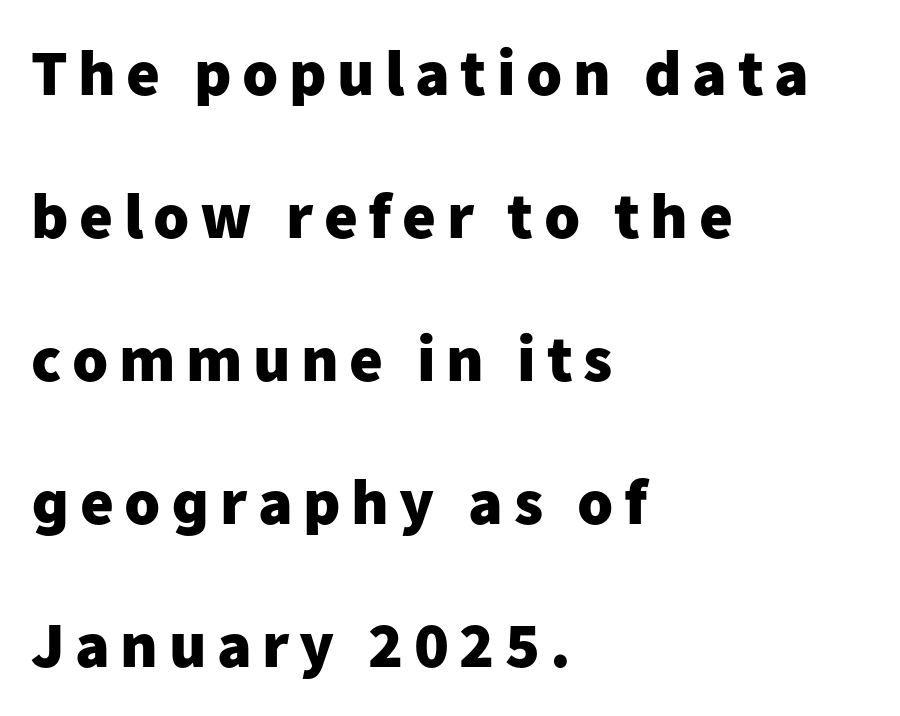
Q: Is the text bold? A: Yes.
Q: Is the text italic (slanted)? A: No, it is upright.
Q: Is the typeface a serif or a sans-serif typeface? A: Sans-serif.
Q: Is the text underlined? A: No.
Q: How is the paragraph aligned? A: Left-aligned.
Q: Is the spacing between lines tight, normal or loose? A: Loose.
Q: Width (condensed, normal, or wide)? A: Normal.
Q: Stroke contrast? A: Low.
Q: x-height? A: Medium.
Q: Monospaced? A: No.
